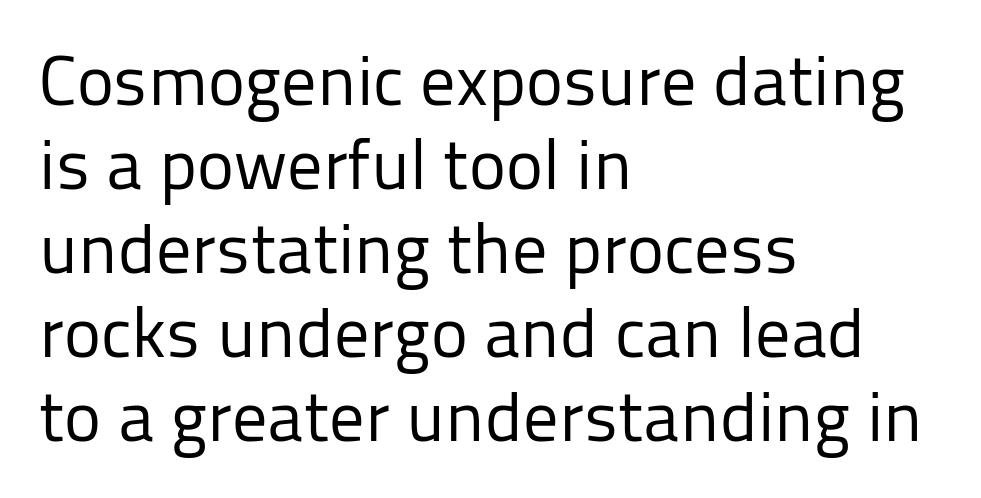
Descenders are the only things crossing below the line. Every row of glyphs begins at an identical x-position on the left. The typeface has the unassuming heft of standard copy or less. Spacing verdict: proportional, widths tailored to each character. Words appear dense and cohesive because spacing is normal. If you drew a line through each stem, it would be perfectly vertical.
